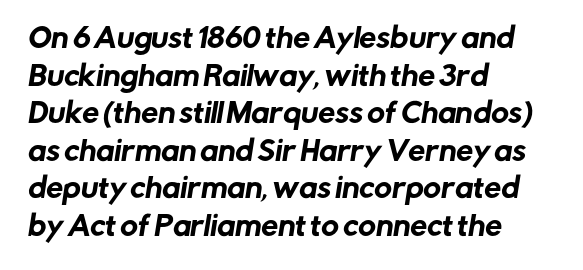
Caption: multi-line text, flush left, ragged right. Just letters on the line, the space beneath them empty. Line spacing here is normal. Words appear dense and cohesive because spacing is normal.
